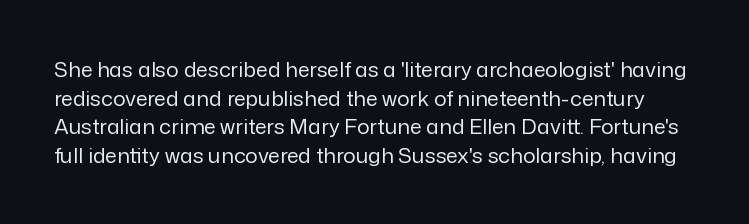
{"italic": "no", "bold": "no", "underline": "no", "line_spacing": "normal", "line_spacing_ratio": 1.36, "letter_spacing": "normal", "letter_spacing_em": 0.0, "glyph_px": 21}
